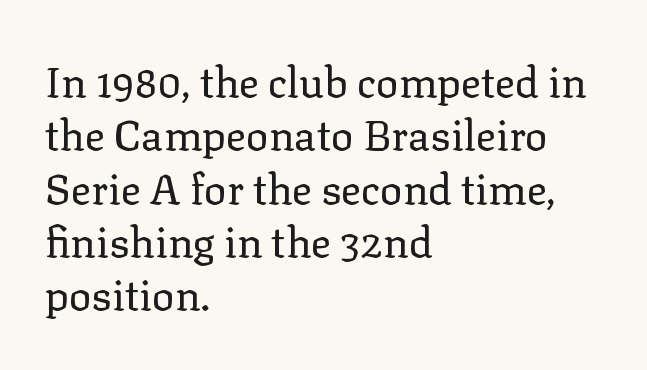
Q: Is the text bold? A: No.
Q: Is the text italic (slanted)? A: No, it is upright.
Q: Is the typeface a serif or a sans-serif typeface? A: Serif.
Q: Is the text underlined? A: No.
Q: How is the paragraph aligned? A: Left-aligned.
Q: Is the spacing between letters normal or unusually wide? A: Normal.
Q: Is the spacing between lines tight, normal or loose? A: Normal.
Q: Width (condensed, normal, or wide)? A: Normal.
Q: Stroke contrast? A: Low.
Q: x-height? A: Medium.
Q: Monospaced? A: No.
